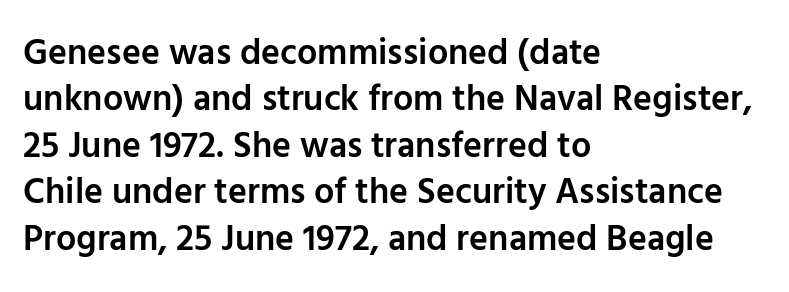
Classification — sans serif. These lines keep a tight, regular rhythm from letter to letter. The leading is moderate, giving the passage an even texture. Is there any slant? The stems are plumb.
